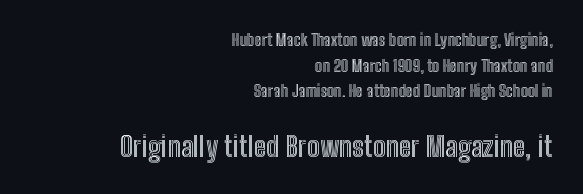
The image shows 28 px condensed type, upright; set right-aligned, normal line spacing (1.6x), normal letter spacing, not underlined; the second (bottom) block is 1.75x larger; a medium x-height.
